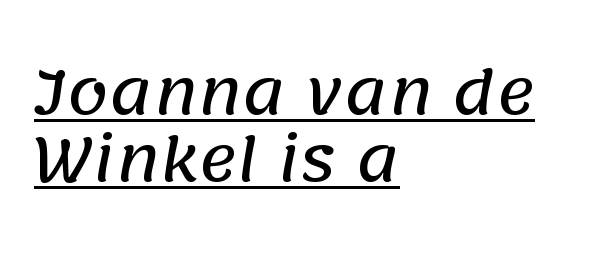
{"serif": "no", "width": "normal", "stroke_contrast": "low", "x_height": "large", "monospaced": "no", "underline": "yes", "align": "left", "line_spacing": "tight", "line_spacing_ratio": 1.13, "letter_spacing": "normal", "letter_spacing_em": 0.0, "glyph_px": 59}
